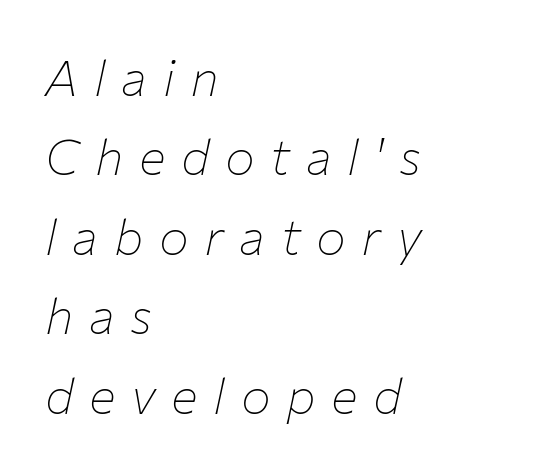
{"italic": "yes", "lean": "right", "slant_degrees": 12, "bold": "no", "weight": "thin", "width": "normal", "stroke_contrast": "low", "x_height": "medium", "monospaced": "no", "underline": "no", "align": "left", "line_spacing": "normal", "line_spacing_ratio": 1.59, "letter_spacing": "wide", "letter_spacing_em": 0.31, "glyph_px": 50}
